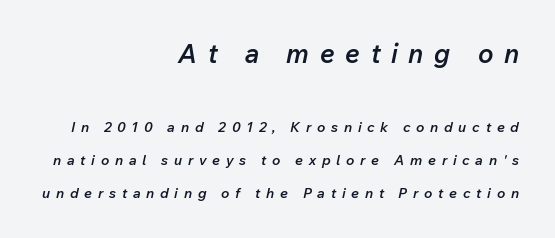
Q: Is the text bold? A: Semi-bold.
Q: Is the text italic (slanted)? A: Yes, it leans right by about 12 degrees.
Q: Is the text underlined? A: No.
Q: How is the paragraph aligned? A: Right-aligned.
Q: Is the spacing between letters normal or unusually wide? A: Unusually wide.
Q: Is the spacing between lines tight, normal or loose? A: Loose.
Q: Which block of text is set in a larger size, the first (top) or the second (bottom)? A: The first (top) one.
